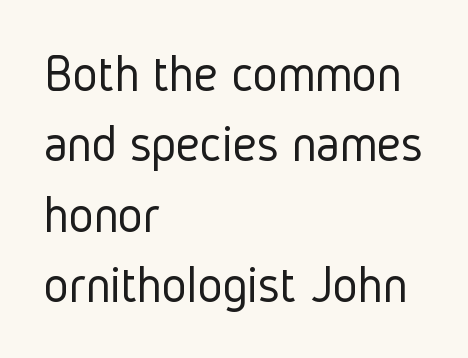
Q: Is the text bold? A: No.
Q: Is the text italic (slanted)? A: No, it is upright.
Q: Is the typeface a serif or a sans-serif typeface? A: Sans-serif.
Q: Is the text underlined? A: No.
Q: How is the paragraph aligned? A: Left-aligned.
Q: Is the spacing between letters normal or unusually wide? A: Normal.
Q: Is the spacing between lines tight, normal or loose? A: Normal.
Q: Width (condensed, normal, or wide)? A: Condensed.
Q: Stroke contrast? A: Low.
Q: x-height? A: Medium.
Q: Monospaced? A: No.
